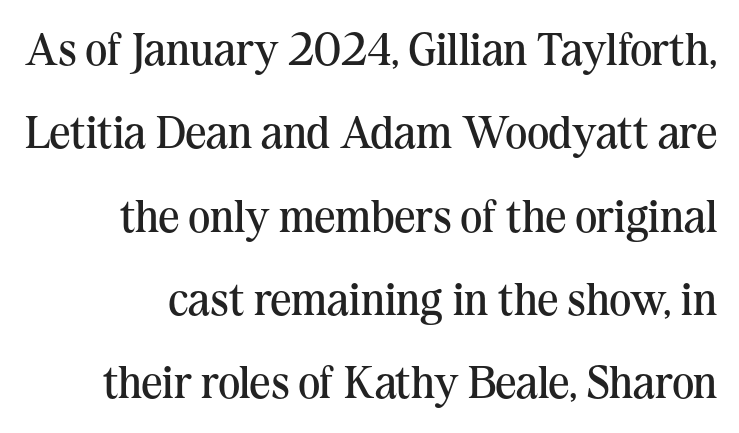
Note the varied advance widths — an 'i' is clearly narrower than an 'm'. Letter spacing: default. Weight: in the light-to-regular range. The gap between lines stays unmarked. This sample uses a serif face.
